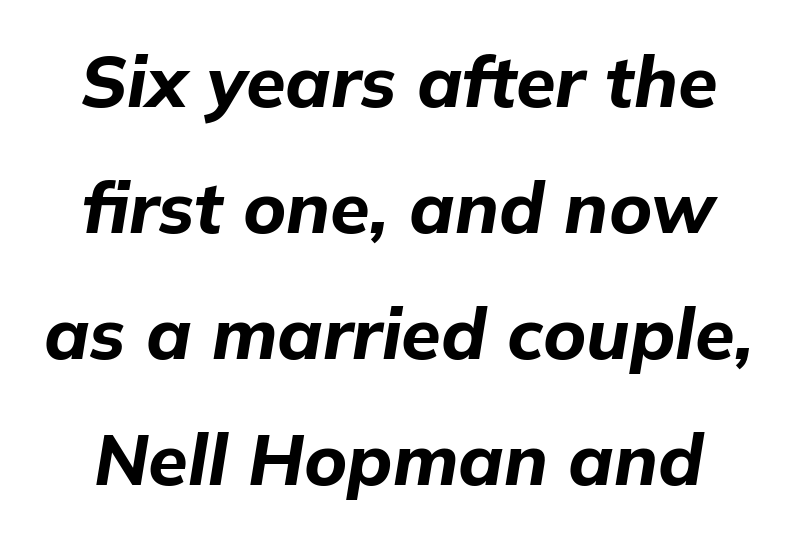
This rendering features lettering with no underline. Honestly, the letter spacing is just normal — you wouldn't notice it. Set as a true bold cut, around the 700 mark. Is the type slanted? Yes — the strokes lean at a clear angle. The passage shown is typed in a proportional face where columns would drift.
